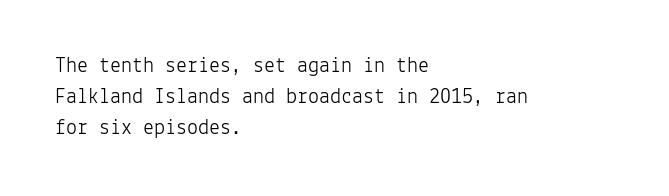
The image shows 22 px text type, upright; set left-aligned, normal line spacing (1.41x), normal letter spacing, not underlined.
